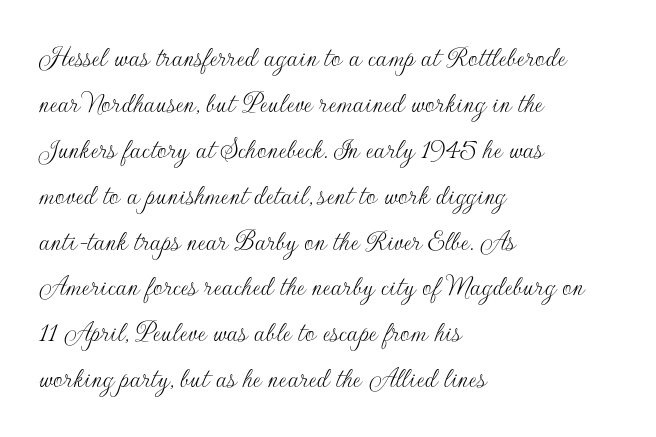
Q: Is the text bold? A: No.
Q: Is the text italic (slanted)? A: Yes.
Q: Is the typeface a serif or a sans-serif typeface? A: Sans-serif.
Q: Is the text underlined? A: No.
Q: How is the paragraph aligned? A: Left-aligned.
Q: Is the spacing between letters normal or unusually wide? A: Normal.
Q: Is the spacing between lines tight, normal or loose? A: Normal.
Q: Width (condensed, normal, or wide)? A: Normal.
Q: Stroke contrast? A: Low.
Q: x-height? A: Small.
Q: Monospaced? A: No.
